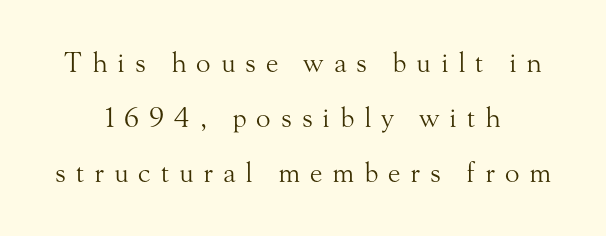
The image shows 27 px text type, upright; set centered, loose line spacing (2.04x), unusually wide letter spacing (+0.36 em), not underlined.
